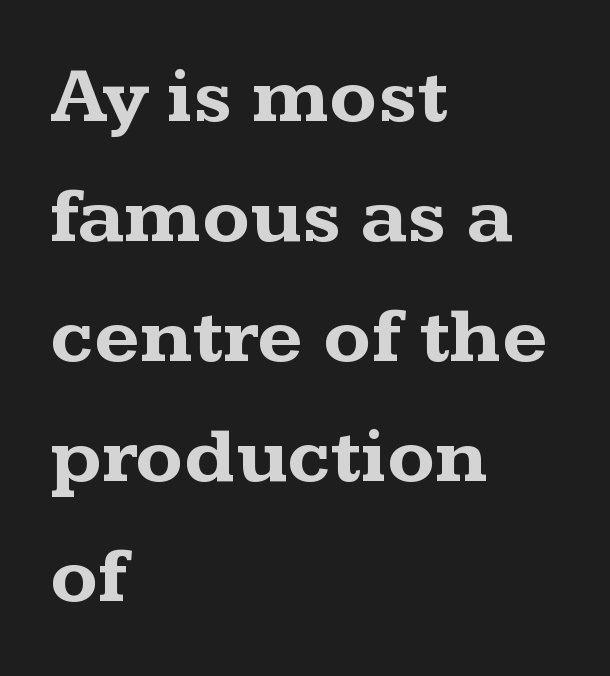
Q: Is the text bold? A: Yes.
Q: Is the text italic (slanted)? A: No, it is upright.
Q: Is the typeface a serif or a sans-serif typeface? A: Serif.
Q: Is the text underlined? A: No.
Q: How is the paragraph aligned? A: Left-aligned.
Q: Is the spacing between letters normal or unusually wide? A: Normal.
Q: Is the spacing between lines tight, normal or loose? A: Normal.
Q: Width (condensed, normal, or wide)? A: Wide.
Q: Stroke contrast? A: Medium.
Q: x-height? A: Medium.
Q: Monospaced? A: No.
